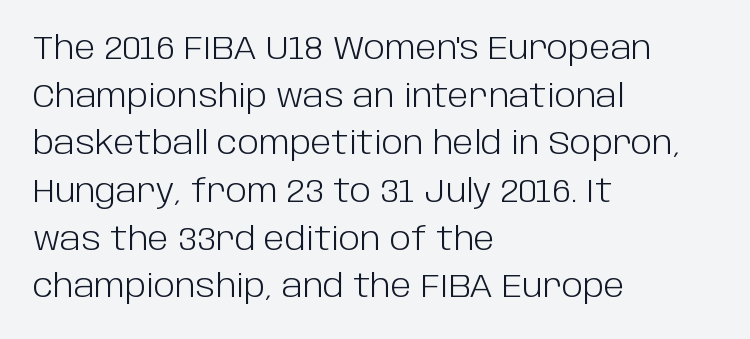
{"serif": "no", "italic": "no", "bold": "no", "weight": "light", "width": "normal", "stroke_contrast": "low", "x_height": "large", "monospaced": "no", "underline": "no", "align": "left", "line_spacing": "normal", "line_spacing_ratio": 1.49, "letter_spacing": "normal", "letter_spacing_em": 0.0, "glyph_px": 32}
